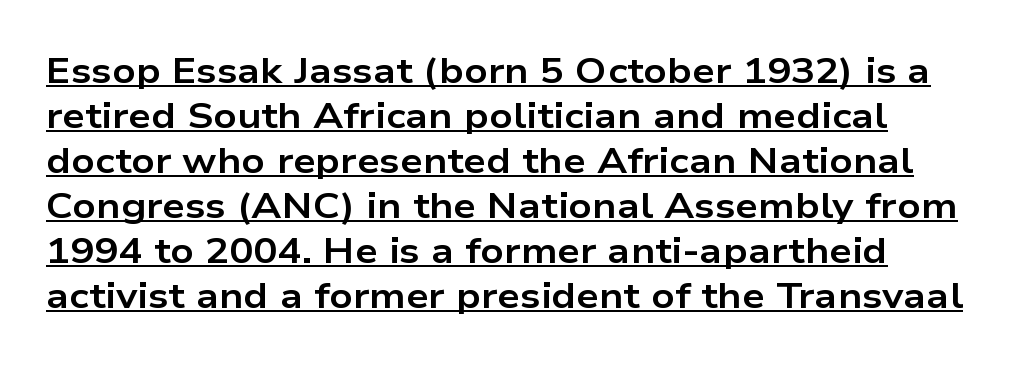
Q: Is the text bold? A: Yes.
Q: Is the text italic (slanted)? A: No, it is upright.
Q: Is the typeface a serif or a sans-serif typeface? A: Sans-serif.
Q: Is the text underlined? A: Yes.
Q: How is the paragraph aligned? A: Left-aligned.
Q: Is the spacing between letters normal or unusually wide? A: Normal.
Q: Is the spacing between lines tight, normal or loose? A: Normal.
Q: Width (condensed, normal, or wide)? A: Wide.
Q: Stroke contrast? A: Low.
Q: x-height? A: Medium.
Q: Monospaced? A: No.
